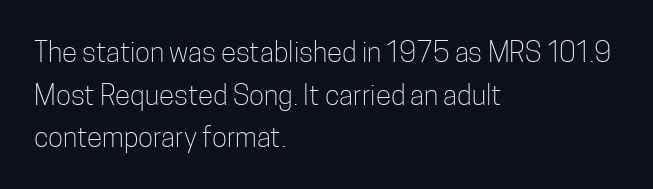
The image shows 28 px light, condensed sans-serif type, upright; set left-aligned, normal line spacing (1.52x), normal letter spacing, not underlined; low stroke contrast and a medium x-height.
